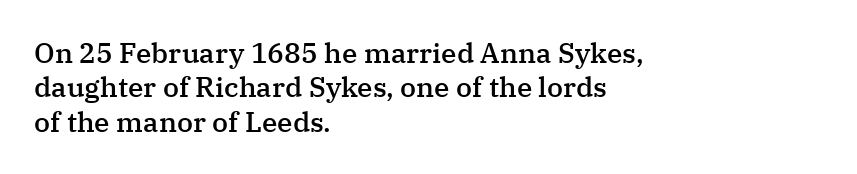
The image shows 28 px semibold serif type, upright; set left-aligned, line spacing 1.23x, normal letter spacing, not underlined; medium stroke contrast and a medium x-height.
